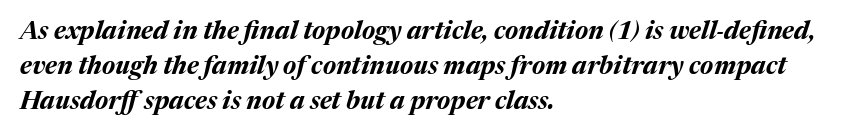
The image shows 25 px bold type, italic (leaning right); set left-aligned, normal line spacing (1.4x), normal letter spacing, not underlined.
